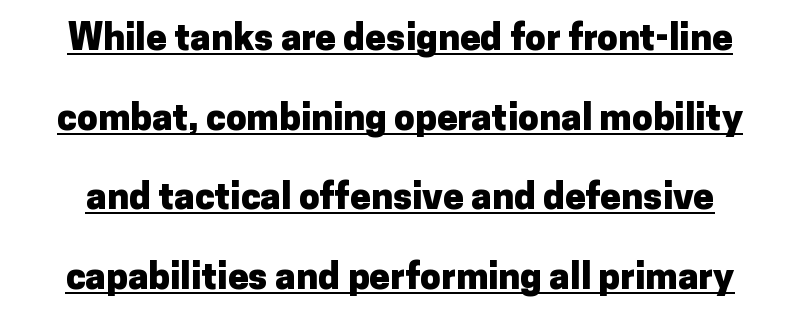
This rendering features underlined lettering. Proportional: the letters do not fall into vertical columns. Weight check: bold — yes, fully. Here the glyphs are tracked normally, forming tight word shapes. Typographically, this falls in the sans-serif category.
